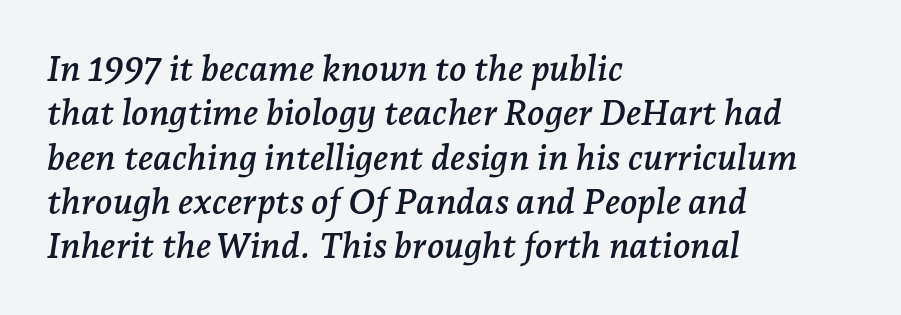
The image shows 36 px serif type, italic (leaning right); set left-aligned, line spacing 1.23x, normal letter spacing, not underlined; low stroke contrast and a medium x-height.
